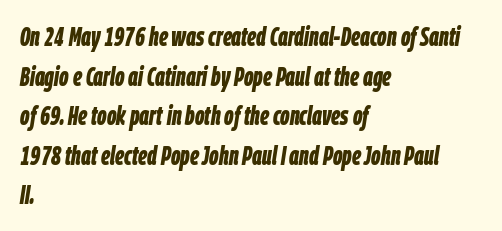
Q: Is the text bold? A: Yes.
Q: Is the text italic (slanted)? A: Yes, it leans right by about 9 degrees.
Q: Is the text underlined? A: No.
Q: How is the paragraph aligned? A: Left-aligned.
Q: Is the spacing between letters normal or unusually wide? A: Normal.
Q: Is the spacing between lines tight, normal or loose? A: Normal.
